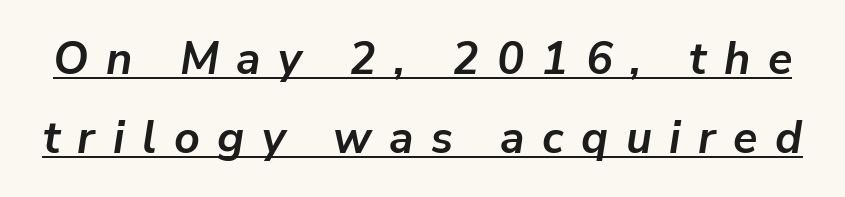
Q: Is the text bold? A: Yes.
Q: Is the text italic (slanted)? A: Yes, it leans right by about 9 degrees.
Q: Is the text underlined? A: Yes.
Q: Is the spacing between letters normal or unusually wide? A: Unusually wide.
Q: Width (condensed, normal, or wide)? A: Normal.
Q: Stroke contrast? A: Low.
Q: x-height? A: Medium.
Q: Monospaced? A: No.
